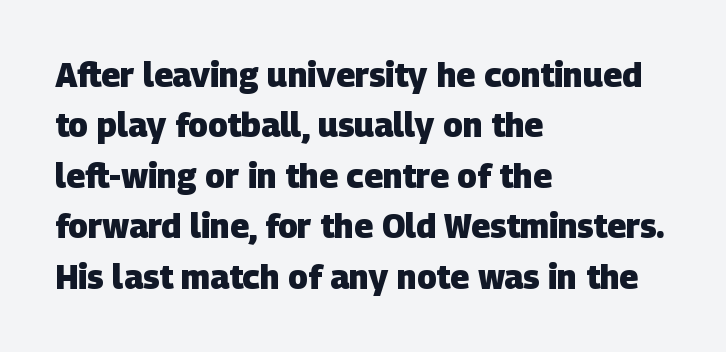
{"serif": "no", "bold": "yes", "weight": "heavy", "width": "normal", "stroke_contrast": "low", "x_height": "large", "monospaced": "no", "underline": "no", "align": "left", "line_spacing": "normal", "line_spacing_ratio": 1.53, "letter_spacing": "normal", "letter_spacing_em": 0.0, "glyph_px": 33}
